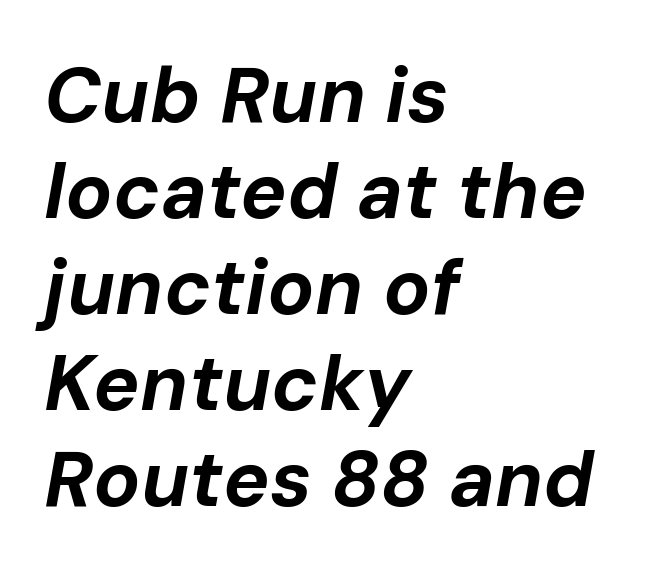
{"italic": "yes", "lean": "right", "slant_degrees": 10, "bold": "yes", "weight": "bold", "width": "normal", "stroke_contrast": "low", "x_height": "medium", "monospaced": "no", "underline": "no", "align": "left", "line_spacing_ratio": 1.23, "letter_spacing": "normal", "letter_spacing_em": 0.0, "glyph_px": 78}
